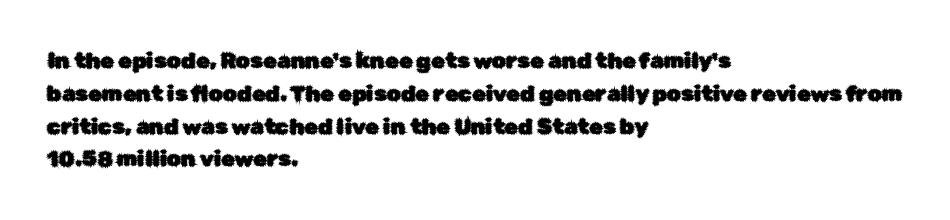
The specimen omits any rule beneath the text block's lines. Is the letter spacing exaggerated? No — it looks like the ordinary default. The typography opts for an upright posture over an oblique one. The rag falls on the right side of this text block. Baseline-to-baseline distance is the conventional proportion of letter height.
